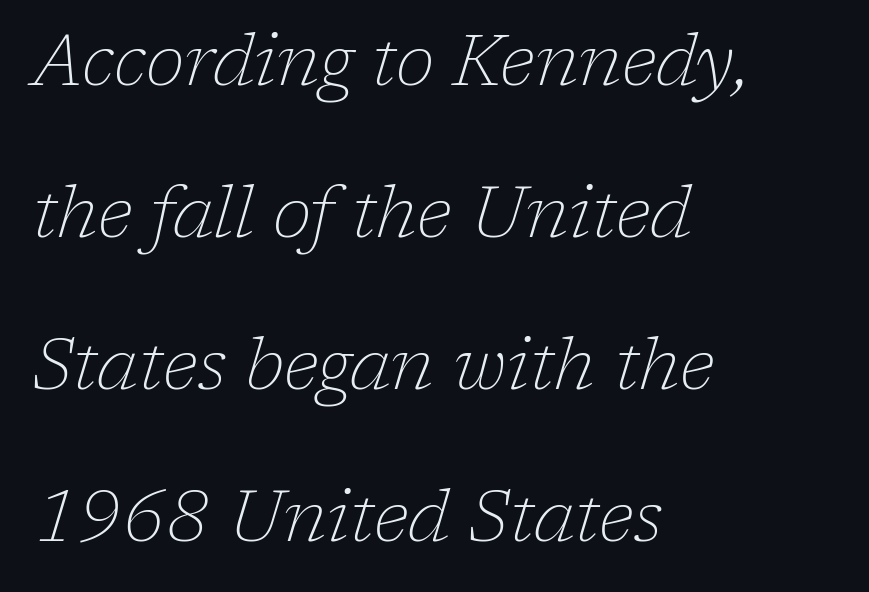
Nobody touched the tracking dial on this one. The passage shown is not underscored anywhere. Caption: face not bold, strokes unweighted. Widely set lines give the paragraph a tall, airy silhouette. Is this a fixed-width face? No — the glyphs have proportional, varying widths. The text carries the slant typical of an italic or oblique font.
